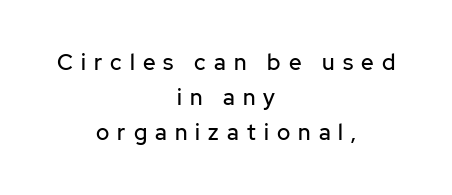
Q: Is the text italic (slanted)? A: No, it is upright.
Q: Is the text underlined? A: No.
Q: How is the paragraph aligned? A: Centered.
Q: Is the spacing between letters normal or unusually wide? A: Unusually wide.
Q: Is the spacing between lines tight, normal or loose? A: Normal.
